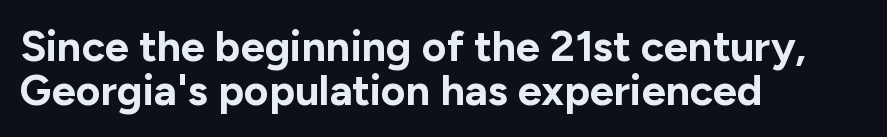
The image shows 43 px bold sans-serif type, upright; set left-aligned, tight line spacing (1.03x), normal letter spacing, not underlined; low stroke contrast and a medium x-height.
